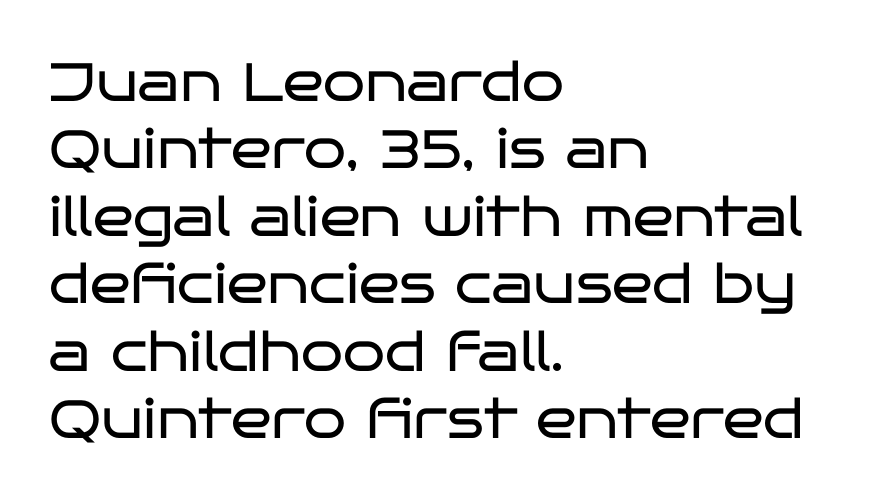
Q: Is the text bold? A: No.
Q: Is the text italic (slanted)? A: No, it is upright.
Q: Is the typeface a serif or a sans-serif typeface? A: Sans-serif.
Q: Is the text underlined? A: No.
Q: How is the paragraph aligned? A: Left-aligned.
Q: Is the spacing between letters normal or unusually wide? A: Normal.
Q: Is the spacing between lines tight, normal or loose? A: Normal.
Q: Width (condensed, normal, or wide)? A: Wide.
Q: Stroke contrast? A: Low.
Q: x-height? A: Large.
Q: Monospaced? A: No.
